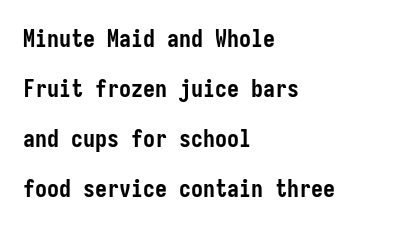
{"italic": "no", "bold": "yes", "underline": "no", "align": "left", "line_spacing": "loose", "line_spacing_ratio": 2.08, "letter_spacing": "normal", "letter_spacing_em": 0.0, "glyph_px": 24}
